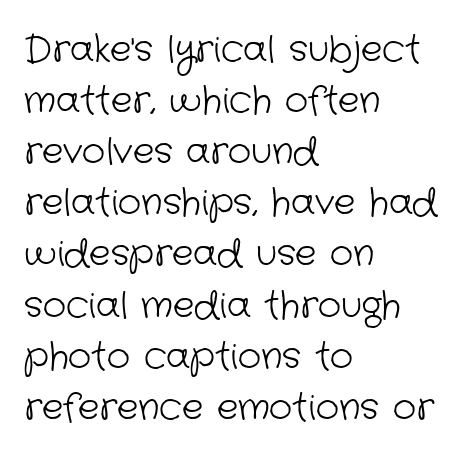
A student would call this left alignment; a typographer would say flush left, rag right. Looks like regular typesetting: each glyph gets only the width it needs. Short note: letters normally spaced. The face looks like a standard text weight, possibly lighter.
